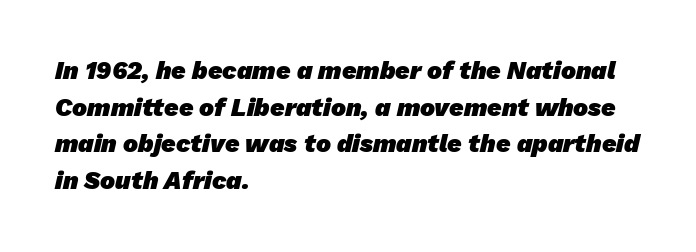
{"bold": "yes", "underline": "no", "align": "left", "line_spacing": "normal", "line_spacing_ratio": 1.47, "letter_spacing": "normal", "letter_spacing_em": 0.0, "glyph_px": 25}
